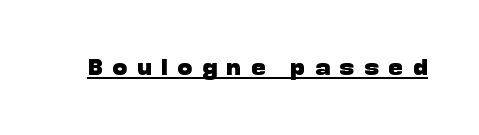
Q: Is the text bold? A: Yes.
Q: Is the text italic (slanted)? A: No, it is upright.
Q: Is the text underlined? A: Yes.
Q: Is the spacing between letters normal or unusually wide? A: Unusually wide.
